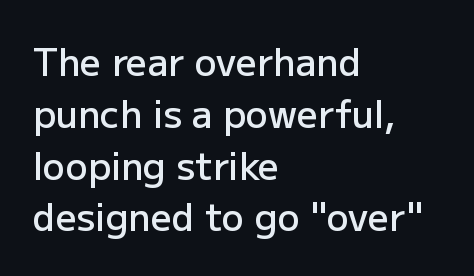
{"serif": "no", "italic": "no", "bold": "semi", "weight": "semibold", "width": "normal", "stroke_contrast": "low", "x_height": "medium", "monospaced": "no", "underline": "no", "align": "left", "line_spacing": "normal", "line_spacing_ratio": 1.4, "letter_spacing": "normal", "letter_spacing_em": 0.0, "glyph_px": 37}
